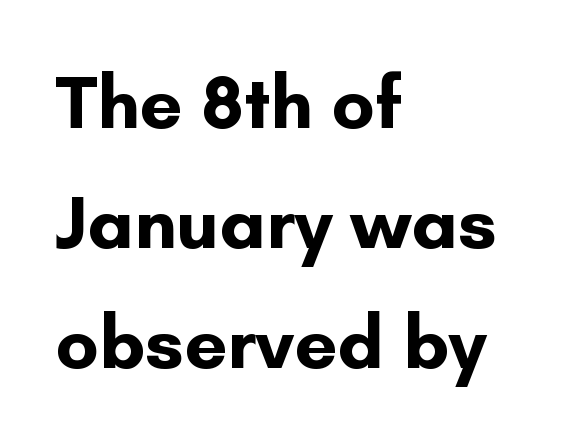
{"serif": "no", "italic": "no", "bold": "yes", "weight": "bold", "width": "normal", "stroke_contrast": "low", "x_height": "small", "monospaced": "no", "underline": "no", "align": "left", "line_spacing": "normal", "line_spacing_ratio": 1.58, "letter_spacing": "normal", "letter_spacing_em": 0.0, "glyph_px": 76}
